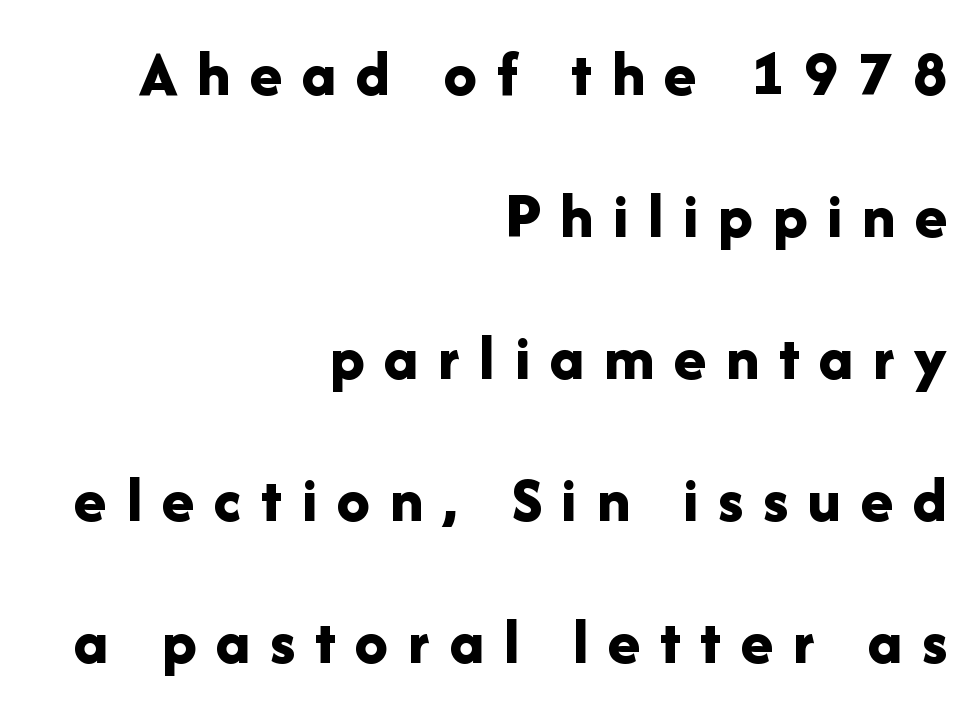
Q: Is the text bold? A: Yes.
Q: Is the text italic (slanted)? A: No, it is upright.
Q: Is the typeface a serif or a sans-serif typeface? A: Sans-serif.
Q: Is the text underlined? A: No.
Q: How is the paragraph aligned? A: Right-aligned.
Q: Is the spacing between letters normal or unusually wide? A: Unusually wide.
Q: Is the spacing between lines tight, normal or loose? A: Loose.
Q: Width (condensed, normal, or wide)? A: Normal.
Q: Stroke contrast? A: Low.
Q: x-height? A: Medium.
Q: Monospaced? A: No.
